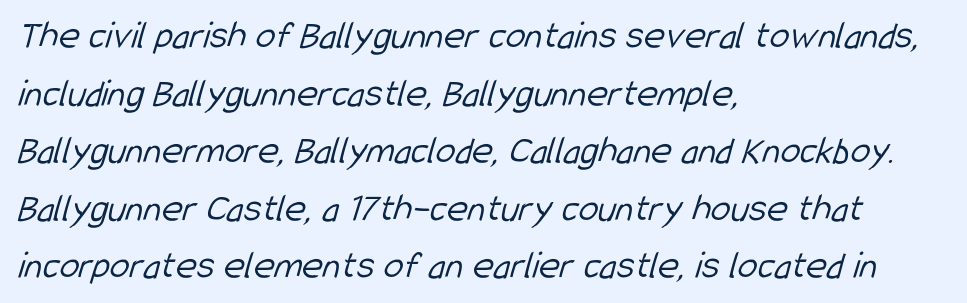
Students, note that the glyphs here touch the page at normal intervals. The passage shown is not underscored anywhere. The lines in this sample share a left origin and differ only in where they stop. Character widths vary here, with narrow letters taking less room than wide ones. The weight would be labelled regular, book, light, or lighter still.
